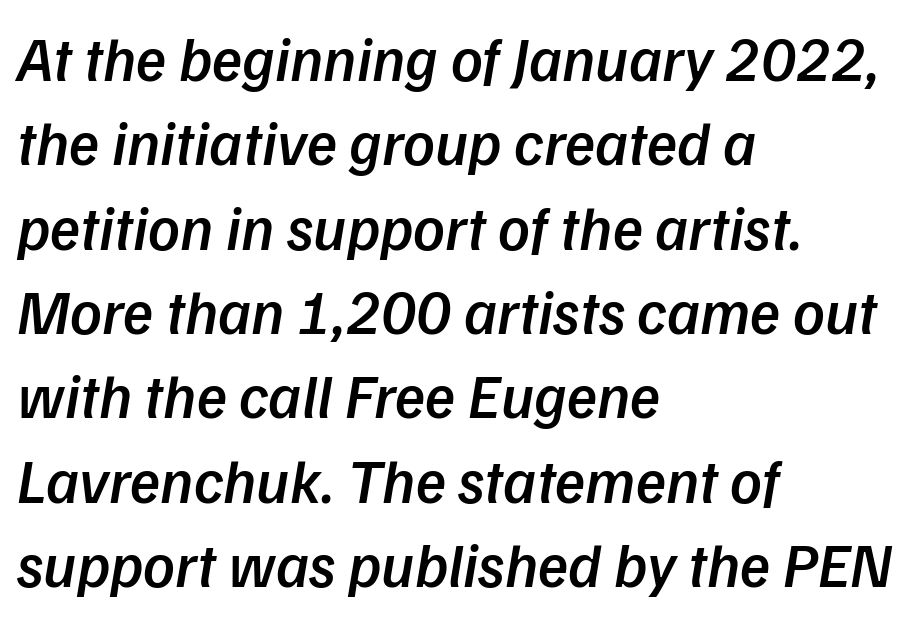
{"italic": "yes", "lean": "right", "slant_degrees": 9, "bold": "semi", "weight": "semibold", "width": "normal", "stroke_contrast": "low", "x_height": "medium", "monospaced": "no", "underline": "no", "align": "left", "line_spacing": "normal", "line_spacing_ratio": 1.36, "letter_spacing": "normal", "letter_spacing_em": 0.0, "glyph_px": 62}
